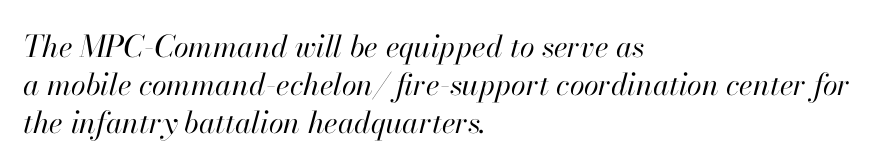
Q: Is the text bold? A: No.
Q: Is the text italic (slanted)? A: Yes, it leans right by about 13 degrees.
Q: Is the text underlined? A: No.
Q: How is the paragraph aligned? A: Left-aligned.
Q: Is the spacing between letters normal or unusually wide? A: Normal.
Q: Is the spacing between lines tight, normal or loose? A: Normal.
Q: Width (condensed, normal, or wide)? A: Normal.
Q: Stroke contrast? A: High.
Q: x-height? A: Small.
Q: Monospaced? A: No.
